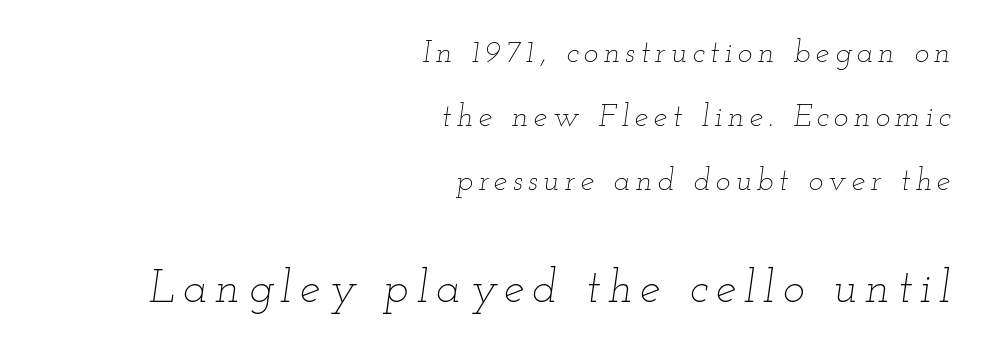
The designer gave the closing block more size than the opening block. The letters are slanted; this is an italic face. Ink coverage per letter is moderate at most. Loosely led — the rows are spread out. Teacher's note: observe the even right margin — that is flush-right alignment.
